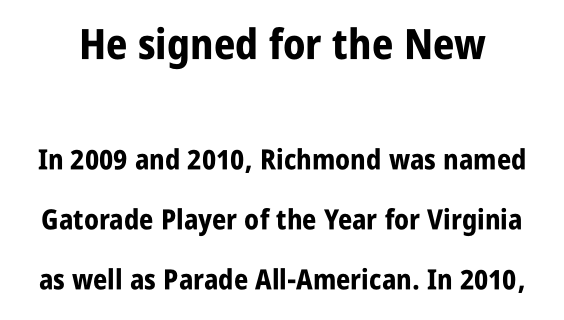
The image shows 42 px bold, condensed sans-serif type, upright; set loose line spacing (2.15x), normal letter spacing, not underlined; the first (top) block is 1.5x larger; low stroke contrast and a large x-height.
